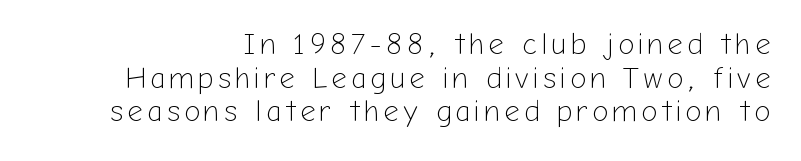
Rendered with straight, roman letterforms. The space between consecutive lines is stingy. Is the stroke heavy? The answer is a plain regular-or-lighter. No word sits above an underline.
